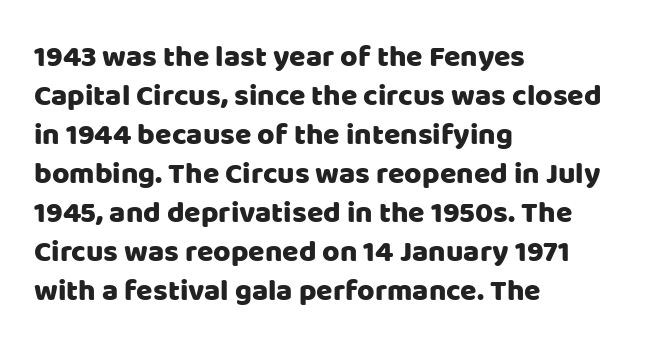
The face used here is rendered with its standard letterfit. Clear beneath every line of the passage. Teacher's note: observe the even left margin — that is flush-left alignment. It's the straight-up-and-down kind of type. Is this a fixed-width face? No — the glyphs have proportional, varying widths. The font family rendered here belongs to the sans-serif group.
